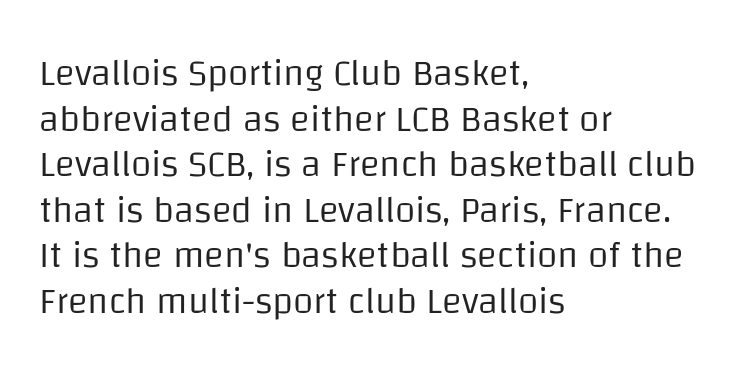
The image shows 37 px regular-weight sans-serif type, upright; set left-aligned, line spacing 1.23x, normal letter spacing, not underlined; low stroke contrast and a large x-height.
